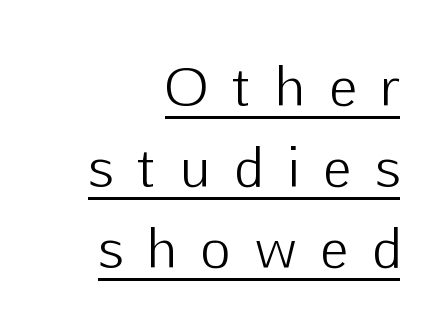
The image shows 51 px light sans-serif type, upright; set right-aligned, normal line spacing (1.59x), unusually wide letter spacing (+0.49 em), underlined; low stroke contrast and a medium x-height.
